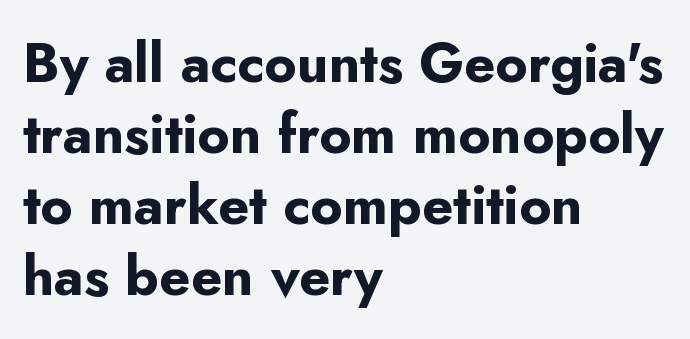
A typesetter would call this zero additional tracking. A student would call this left alignment; a typographer would say flush left, rag right. The passage shown stacks its lines at a standard gap. These lines are composed in type without serifs. The face used here is proportionally spaced, like ordinary book or web type.
